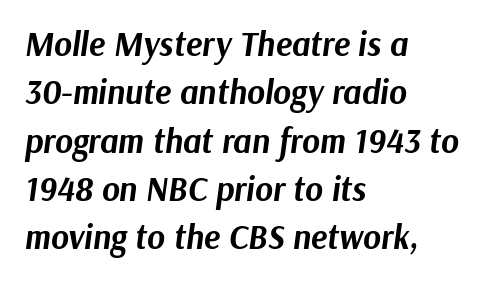
{"italic": "yes", "lean": "right", "slant_degrees": 9, "bold": "yes", "weight": "bold", "width": "normal", "stroke_contrast": "medium", "x_height": "medium", "monospaced": "no", "underline": "no", "align": "left", "line_spacing": "normal", "line_spacing_ratio": 1.42, "letter_spacing": "normal", "letter_spacing_em": 0.0, "glyph_px": 34}
